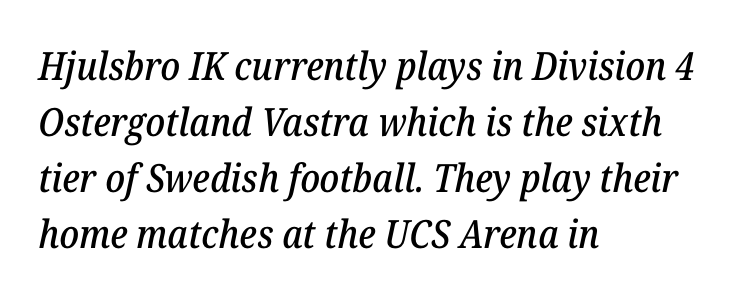
The image shows 39 px serif type, italic (leaning right); set left-aligned, normal line spacing (1.44x), normal letter spacing, not underlined; low stroke contrast and a medium x-height.
